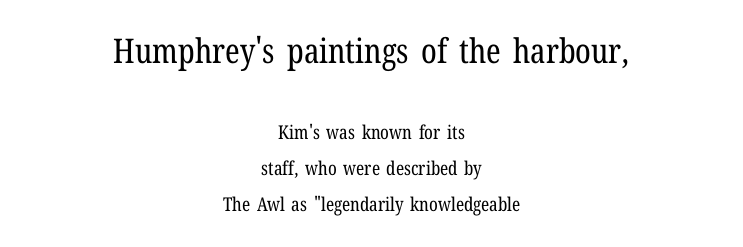
Do the characters align in a grid? No, the font is proportional. Italic: no, the glyphs are upright roman. Compare the two chunks: the upper has the greater cap height. You could call the tracking neutral — neither tight nor loose. The passage shown is not bold in any degree. Plain, unruled lines of type.
